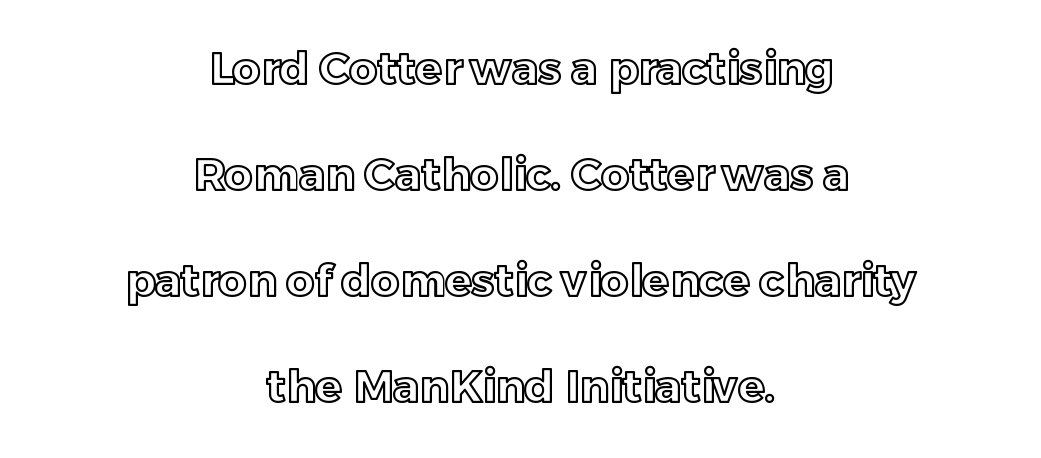
The passage shown stacks its lines with a broad gap. The axis of the letterforms is exactly vertical. Clear beneath every line of the passage. The line texture is even and compact thanks to regular tracking. A typesetter would call this proportional, since set widths differ per character. In CSS terms this would be text-align: center.
